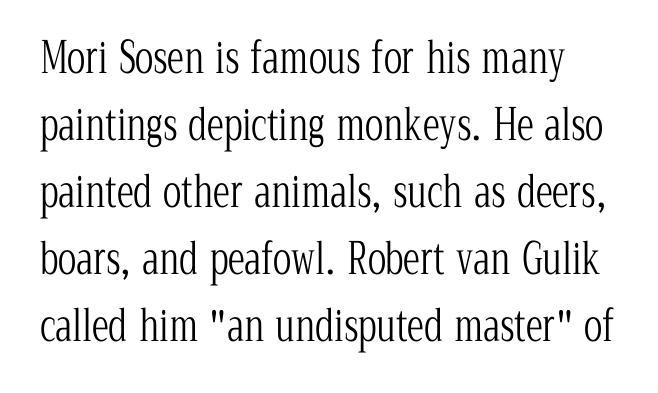
No extra ink here — the face is not bold. Regular leading. You could not count columns in this text — the font is proportionally spaced. Examine the stroke ends and you'll spot serifs.
